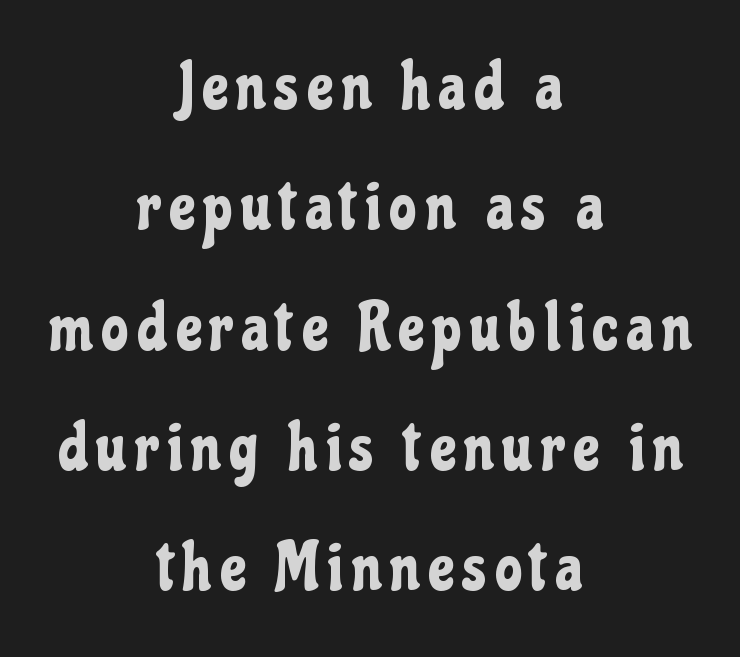
{"serif": "no", "italic": "no", "width": "condensed", "stroke_contrast": "low", "x_height": "medium", "monospaced": "no", "underline": "no", "align": "center", "line_spacing_ratio": 1.77, "glyph_px": 68}
